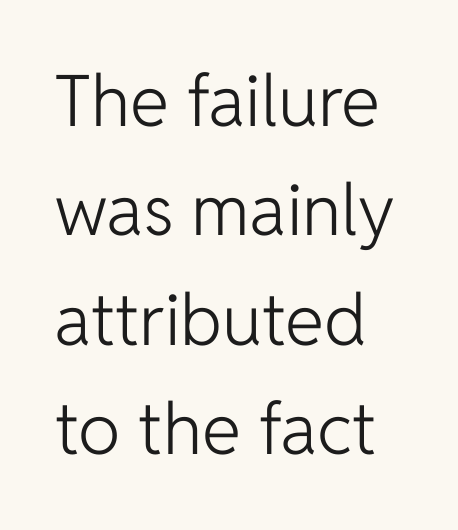
The image shows 71 px light sans-serif type, upright; set left-aligned, normal line spacing (1.54x), normal letter spacing, not underlined; low stroke contrast and a medium x-height.
